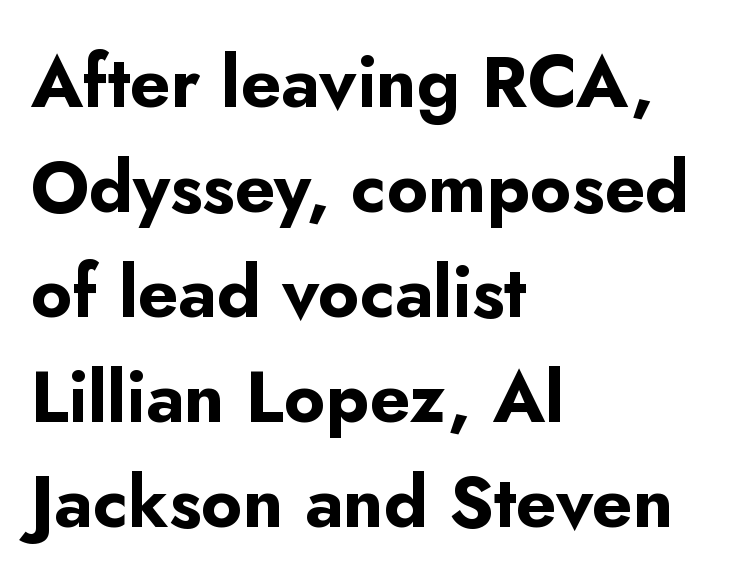
The lines are quadded left. What weight is shown? A full bold with thick strokes. No italicization has been applied; the sample stays upright. Look at the bottom of the vertical strokes: they stop flat, with no serifs. This sample uses plain, unmodified letter spacing.
